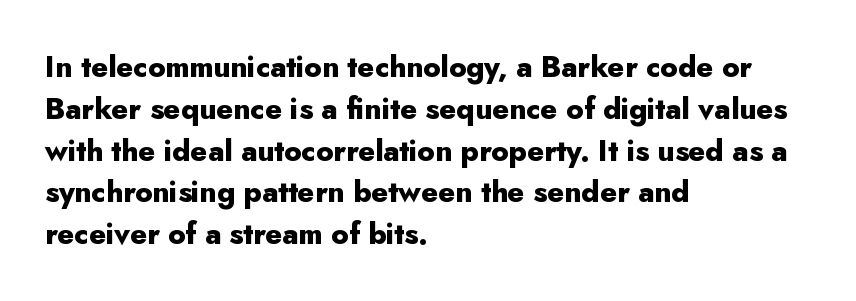
Q: Is the text bold? A: Yes.
Q: Is the text italic (slanted)? A: No, it is upright.
Q: Is the typeface a serif or a sans-serif typeface? A: Sans-serif.
Q: Is the text underlined? A: No.
Q: How is the paragraph aligned? A: Left-aligned.
Q: Is the spacing between letters normal or unusually wide? A: Normal.
Q: Is the spacing between lines tight, normal or loose? A: Normal.
Q: Width (condensed, normal, or wide)? A: Normal.
Q: Stroke contrast? A: Low.
Q: x-height? A: Small.
Q: Monospaced? A: No.
